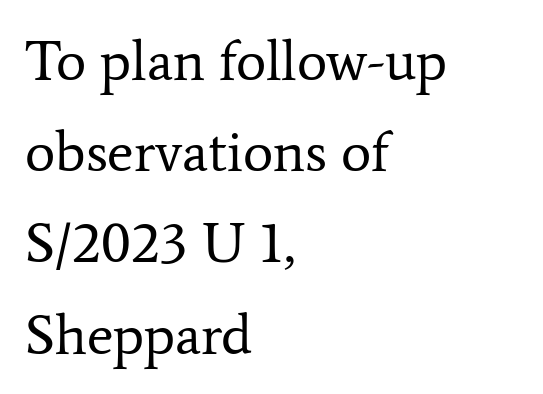
In terms of posture, this sample is upright. Glance below the letters and you will spot only blank space. Notice how descenders clear the ascenders below comfortably — that's standard leading. Looks like regular typesetting: each glyph gets only the width it needs. The horizontal fit of the characters is conventional and even. Vertical stems look standard width or narrower in stroke.
